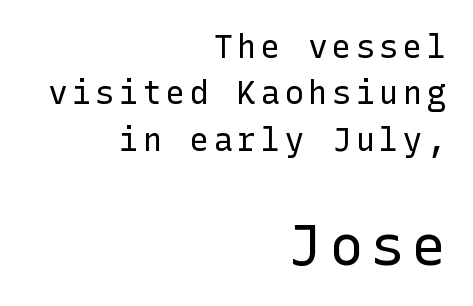
Unlike italic type, these characters show no tilt at all. What's the leading like? Ordinary, nothing unusual. Size contrast runs from small at the top to large at the bottom. Only glyphs here, with clear space below each row. Is the block centered? No — it sits flush against the right margin.
